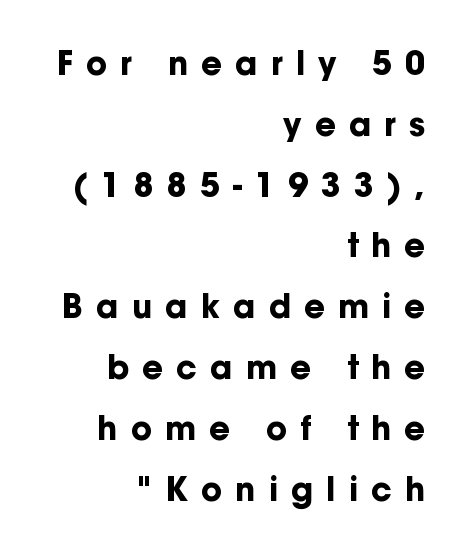
The image shows 32 px bold sans-serif type, upright; set right-aligned, loose line spacing (1.9x), unusually wide letter spacing (+0.41 em), not underlined; low stroke contrast and a medium x-height.
